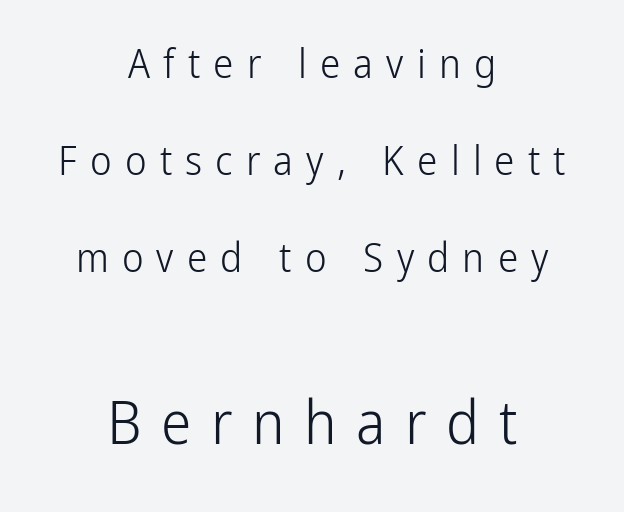
{"serif": "no", "italic": "no", "bold": "no", "weight": "light", "width": "condensed", "stroke_contrast": "low", "x_height": "medium", "monospaced": "no", "underline": "no", "align": "center", "line_spacing": "loose", "line_spacing_ratio": 2.36, "letter_spacing": "wide", "letter_spacing_em": 0.32, "larger_block": "second", "size_ratio": 1.49, "glyph_px": 61}
